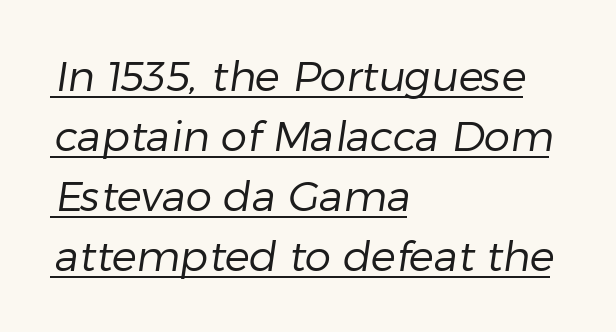
The image shows 42 px regular-weight sans-serif type; set left-aligned, normal line spacing (1.43x), normal letter spacing, underlined; low stroke contrast and a medium x-height.
